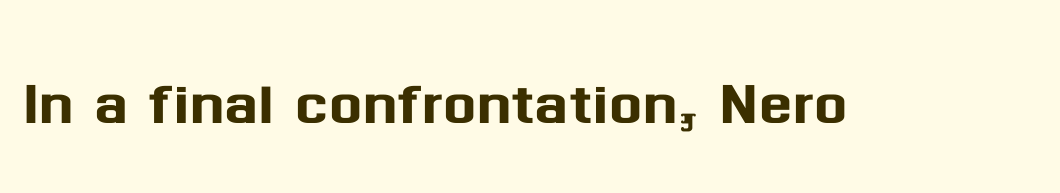
{"serif": "no", "italic": "no", "width": "normal", "stroke_contrast": "medium", "x_height": "medium", "monospaced": "no", "underline": "no", "letter_spacing": "normal", "letter_spacing_em": 0.0, "glyph_px": 79}
